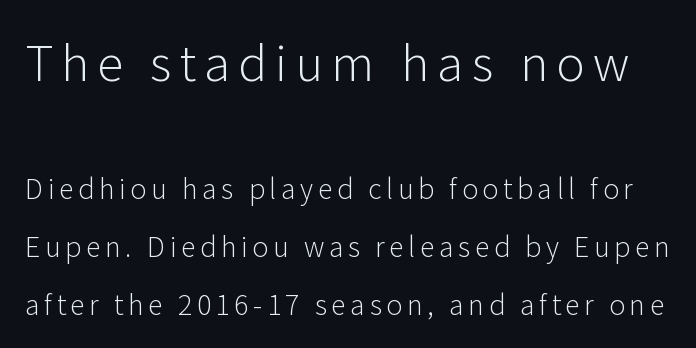
The image shows 48 px light sans-serif type, upright; set loose line spacing (2.15x), not underlined; the first (top) block is 1.78x larger; low stroke contrast and a medium x-height.
